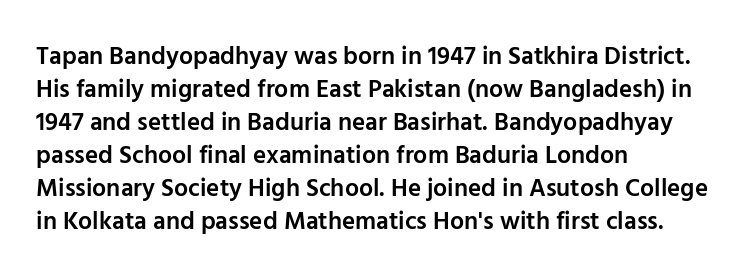
Q: Is the text bold? A: Semi-bold.
Q: Is the text italic (slanted)? A: No, it is upright.
Q: Is the text underlined? A: No.
Q: How is the paragraph aligned? A: Left-aligned.
Q: Is the spacing between letters normal or unusually wide? A: Normal.
Q: Is the spacing between lines tight, normal or loose? A: Normal.
